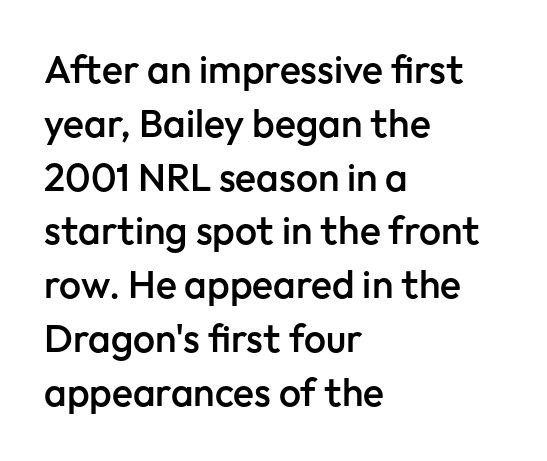
{"serif": "no", "italic": "no", "bold": "semi", "weight": "semibold", "width": "normal", "stroke_contrast": "low", "x_height": "medium", "monospaced": "no", "underline": "no", "align": "left", "line_spacing": "normal", "line_spacing_ratio": 1.38, "letter_spacing": "normal", "letter_spacing_em": 0.0, "glyph_px": 39}
